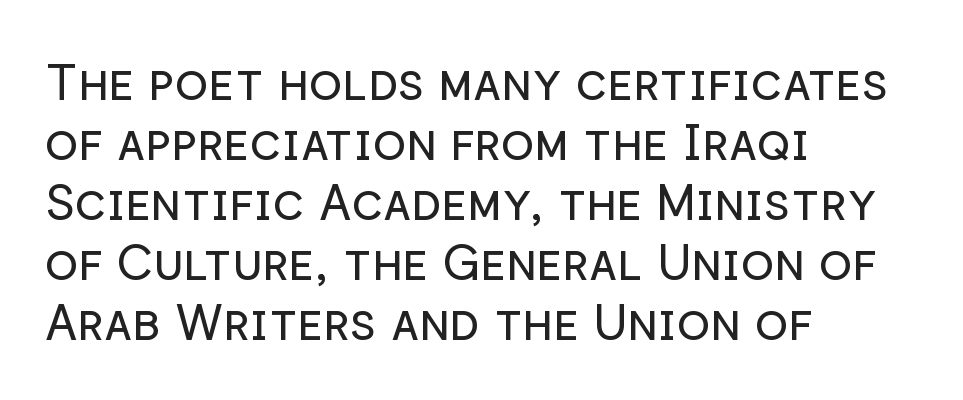
The image shows 50 px regular-weight sans-serif type, upright; set left-aligned, line spacing 1.2x, normal letter spacing, not underlined; low stroke contrast and a medium x-height.
